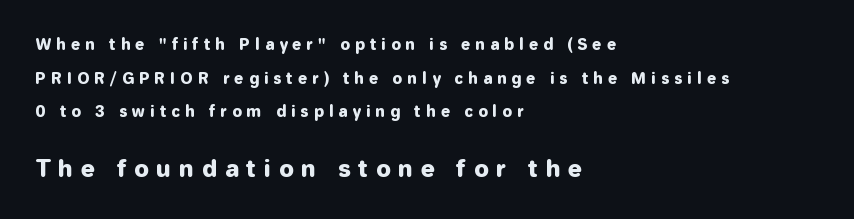
Q: Is the text italic (slanted)? A: No, it is upright.
Q: Is the text underlined? A: No.
Q: How is the paragraph aligned? A: Left-aligned.
Q: Is the spacing between letters normal or unusually wide? A: Unusually wide.
Q: Is the spacing between lines tight, normal or loose? A: Loose.
Q: Which block of text is set in a larger size, the first (top) or the second (bottom)? A: The second (bottom) one.
